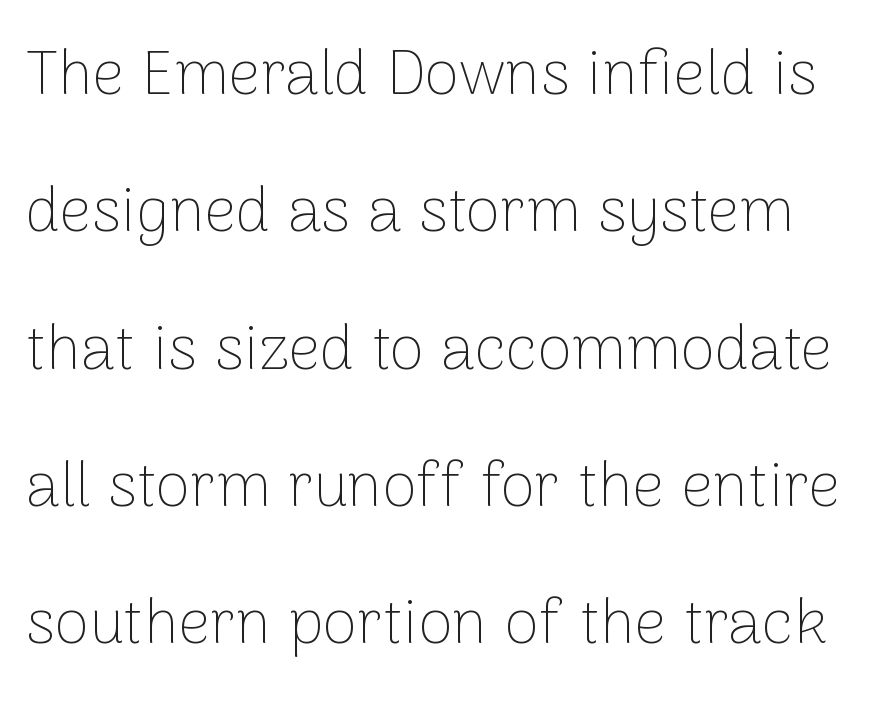
The image shows 63 px thin sans-serif type, upright; set loose line spacing (2.18x), normal letter spacing, not underlined; low stroke contrast and a medium x-height.
